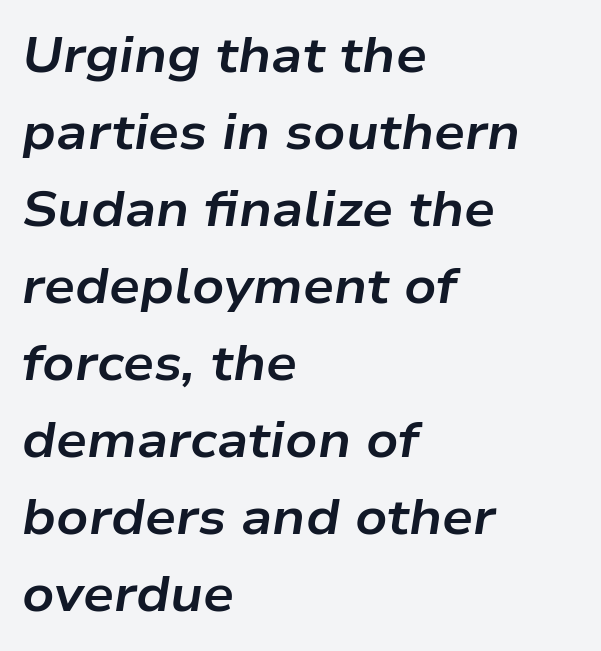
{"italic": "yes", "lean": "right", "slant_degrees": 9, "bold": "yes", "weight": "bold", "width": "wide", "stroke_contrast": "low", "x_height": "medium", "monospaced": "no", "underline": "no", "align": "left", "line_spacing": "normal", "line_spacing_ratio": 1.57, "letter_spacing": "normal", "letter_spacing_em": 0.0, "glyph_px": 49}
